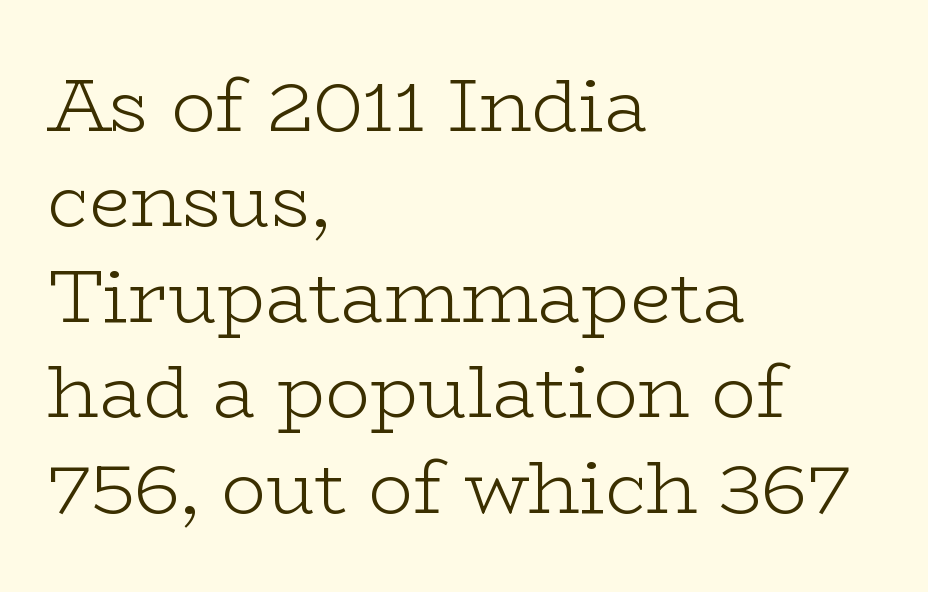
Proportional: the letters do not fall into vertical columns. Caption: multi-line text, flush left, ragged right. Ordinary non-slanted type is in use. Nobody drew a line under any word here.
